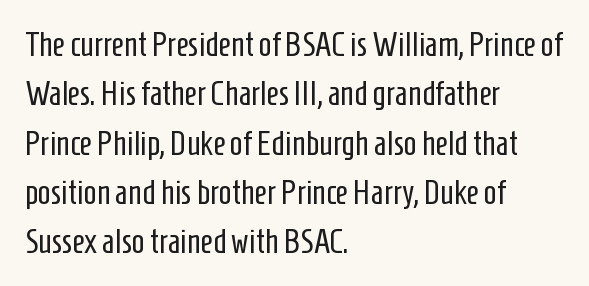
Q: Is the text bold? A: No.
Q: Is the text italic (slanted)? A: No, it is upright.
Q: Is the typeface a serif or a sans-serif typeface? A: Sans-serif.
Q: Is the text underlined? A: No.
Q: How is the paragraph aligned? A: Left-aligned.
Q: Is the spacing between letters normal or unusually wide? A: Normal.
Q: Is the spacing between lines tight, normal or loose? A: Normal.
Q: Width (condensed, normal, or wide)? A: Condensed.
Q: Stroke contrast? A: Low.
Q: x-height? A: Medium.
Q: Monospaced? A: No.
